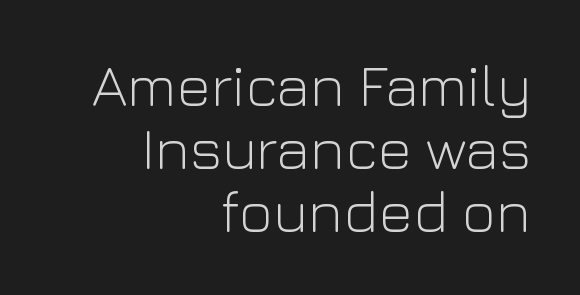
Every row of glyphs terminates at an identical x-position on the right. The passage shown stacks its lines with hardly any gap. The typeface chosen for these lines omits serifs. Underline: absent. Characters follow at the spacing the type designer built in.
